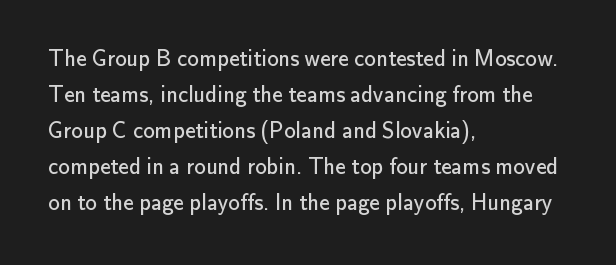
{"italic": "no", "bold": "no", "underline": "no", "align": "left", "line_spacing": "normal", "line_spacing_ratio": 1.57, "letter_spacing": "normal", "letter_spacing_em": 0.0, "glyph_px": 23}
